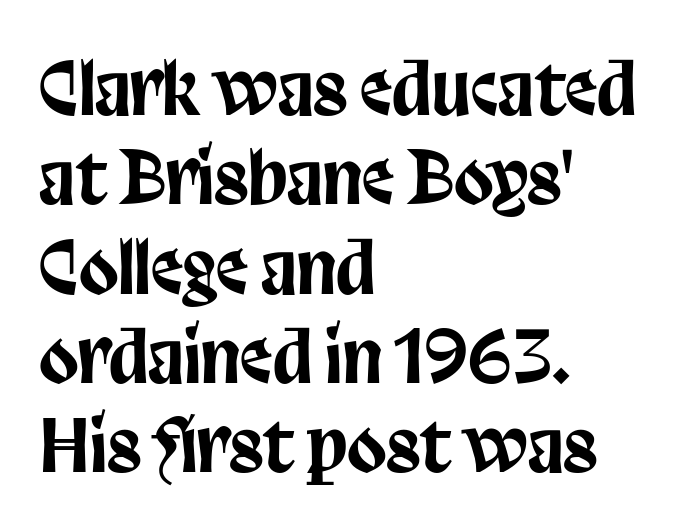
Tracking value appears to be zero — textbook default spacing. The passage shown is typed in a proportional face where columns would drift. Upright lettering throughout. Casual observation: everything's shoved over to the left. The rendering shows plain stroke endings on the letterforms — a sans-serif design. Only glyphs here, with clear space below each row.
